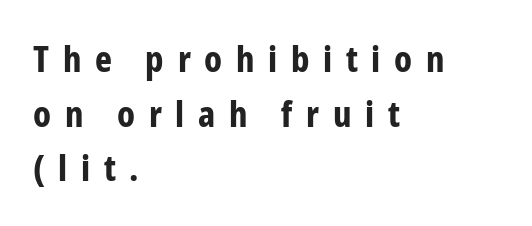
The face used here is proportionally spaced, like ordinary book or web type. Any mark beneath the type? The region is blank. Italic: no, the glyphs are upright roman. A typesetter would call this heavily tracked-out type.
